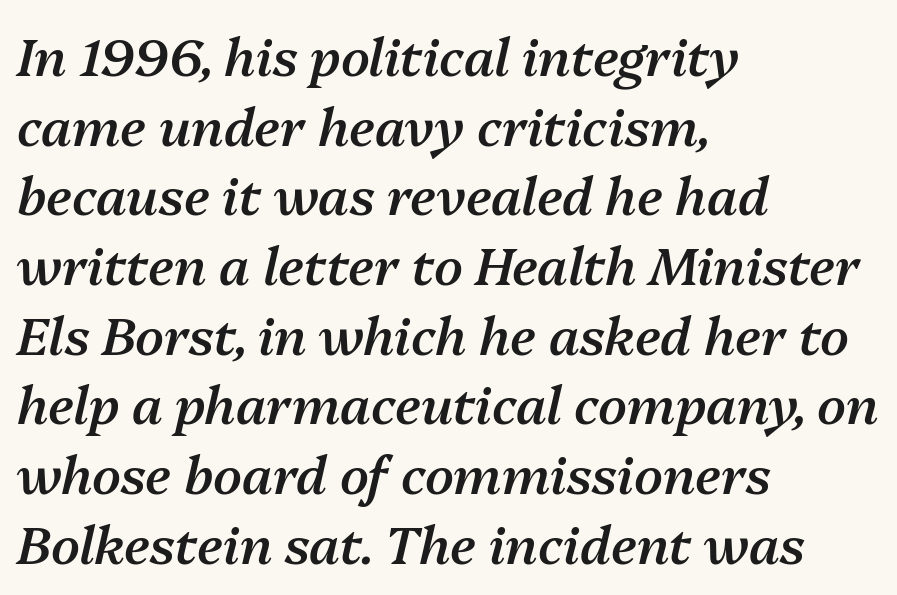
The image shows 52 px semibold type, italic (leaning right); set left-aligned, normal line spacing (1.34x), normal letter spacing, not underlined; medium stroke contrast and a medium x-height.
